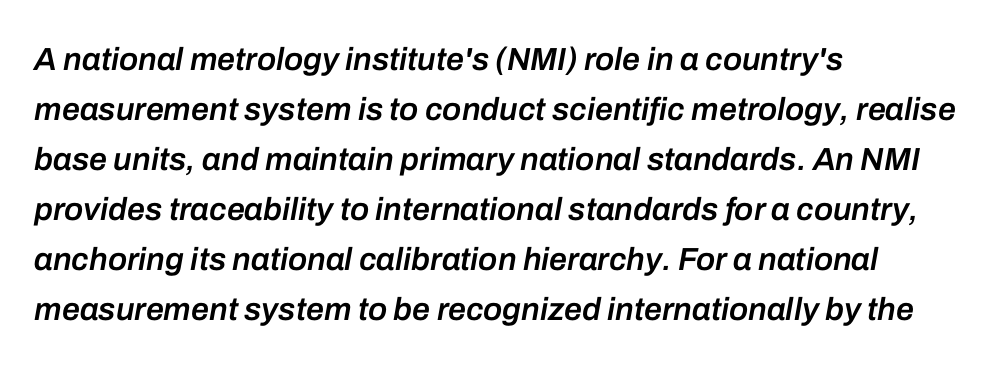
{"italic": "yes", "lean": "right", "slant_degrees": 10, "bold": "semi", "weight": "semibold", "width": "normal", "stroke_contrast": "low", "x_height": "medium", "monospaced": "no", "underline": "no", "align": "left", "line_spacing": "normal", "line_spacing_ratio": 1.56, "letter_spacing": "normal", "letter_spacing_em": 0.0, "glyph_px": 32}
